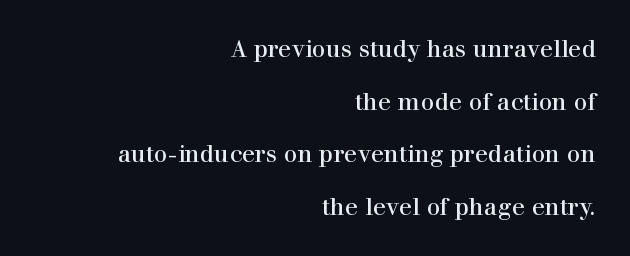
Q: Is the text bold? A: No.
Q: Is the text italic (slanted)? A: No, it is upright.
Q: Is the text underlined? A: No.
Q: How is the paragraph aligned? A: Right-aligned.
Q: Is the spacing between letters normal or unusually wide? A: Normal.
Q: Is the spacing between lines tight, normal or loose? A: Loose.
